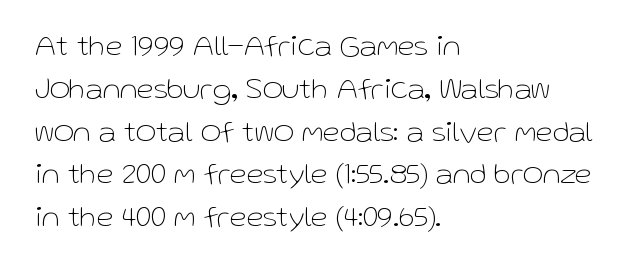
The image shows 31 px thin sans-serif type, upright; set left-aligned, normal line spacing (1.38x), normal letter spacing, not underlined; low stroke contrast and a medium x-height.
